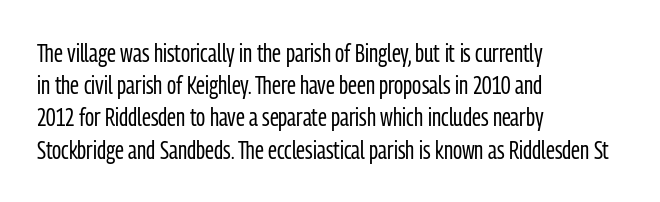
The image shows 25 px text type, upright; set left-aligned, normal line spacing (1.29x), normal letter spacing, not underlined.
